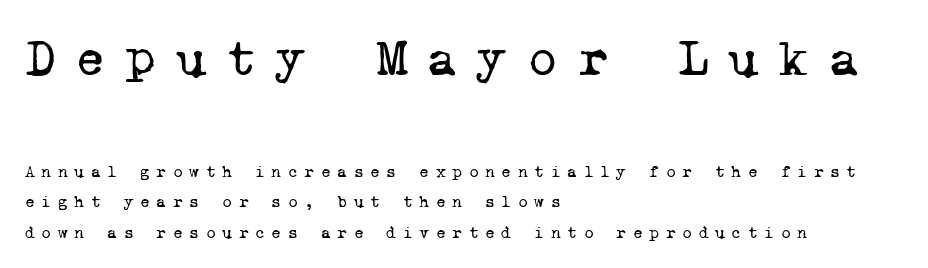
{"serif": "yes", "bold": "no", "weight": "regular", "width": "normal", "stroke_contrast": "low", "x_height": "medium", "monospaced": "yes", "underline": "no", "align": "left", "line_spacing_ratio": 1.81, "letter_spacing": "wide", "letter_spacing_em": 0.38, "larger_block": "first", "size_ratio": 3.06, "glyph_px": 52}
